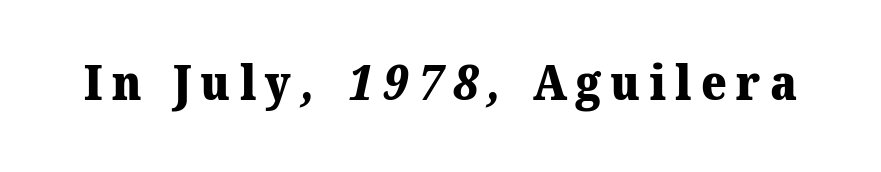
Typesetter's note: full bold, strokes at maximum text heaviness. Just letters on the line, the space beneath them empty. Looks like regular typesetting: each glyph gets only the width it needs. Note: serifs present on the glyphs.
